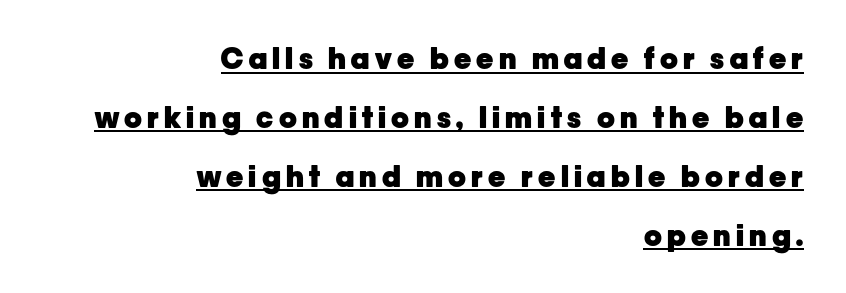
{"serif": "no", "italic": "no", "bold": "yes", "weight": "heavy", "width": "normal", "stroke_contrast": "low", "x_height": "medium", "monospaced": "no", "underline": "yes", "align": "right", "line_spacing": "loose", "line_spacing_ratio": 2.03, "glyph_px": 29}
